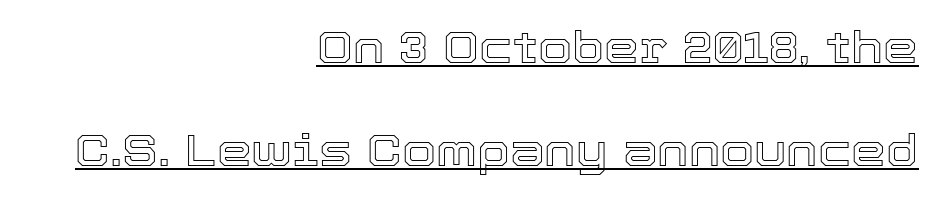
Q: Is the text italic (slanted)? A: No, it is upright.
Q: Is the text underlined? A: Yes.
Q: How is the paragraph aligned? A: Right-aligned.
Q: Is the spacing between letters normal or unusually wide? A: Normal.
Q: Is the spacing between lines tight, normal or loose? A: Loose.
Q: Width (condensed, normal, or wide)? A: Normal.
Q: x-height? A: Medium.
Q: Monospaced? A: No.
